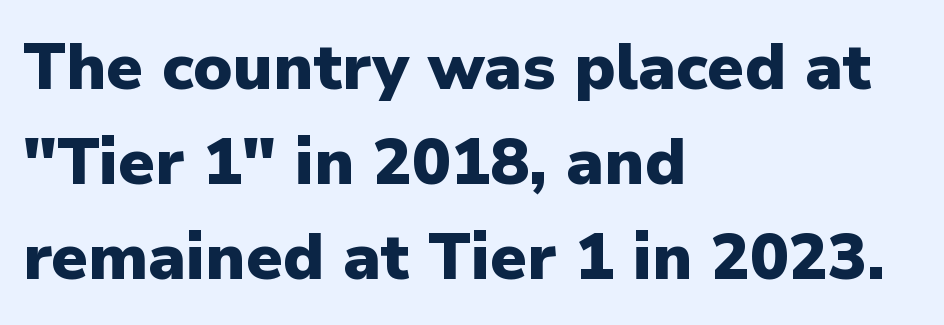
{"serif": "no", "italic": "no", "bold": "yes", "weight": "heavy", "width": "normal", "stroke_contrast": "low", "x_height": "medium", "monospaced": "no", "underline": "no", "align": "left", "line_spacing": "normal", "line_spacing_ratio": 1.46, "letter_spacing": "normal", "letter_spacing_em": 0.0, "glyph_px": 65}
